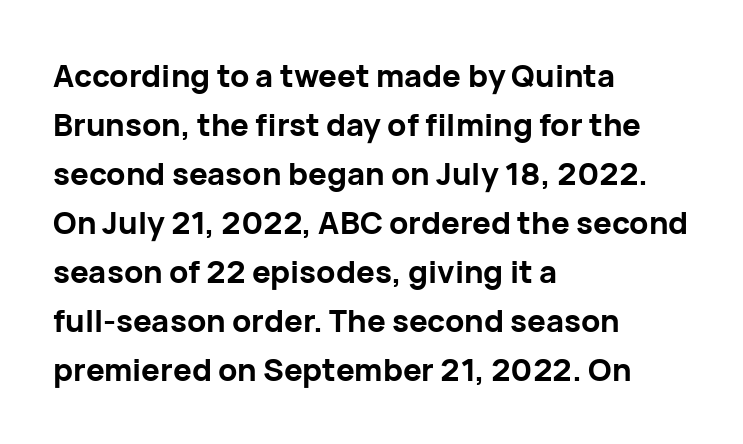
Q: Is the text bold? A: Yes.
Q: Is the text italic (slanted)? A: No, it is upright.
Q: Is the typeface a serif or a sans-serif typeface? A: Sans-serif.
Q: Is the text underlined? A: No.
Q: How is the paragraph aligned? A: Left-aligned.
Q: Is the spacing between letters normal or unusually wide? A: Normal.
Q: Is the spacing between lines tight, normal or loose? A: Normal.
Q: Width (condensed, normal, or wide)? A: Normal.
Q: Stroke contrast? A: Low.
Q: x-height? A: Medium.
Q: Monospaced? A: No.
